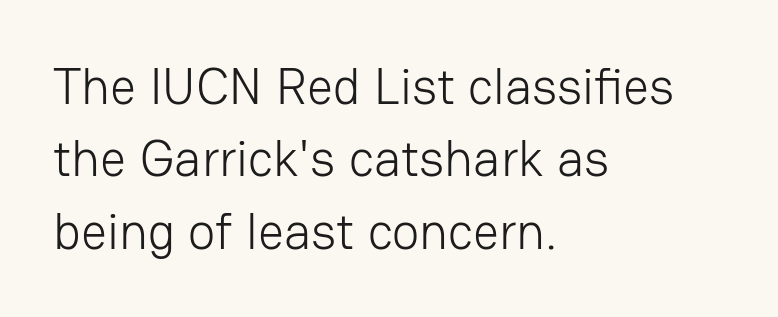
Q: Is the text bold? A: No.
Q: Is the text italic (slanted)? A: No, it is upright.
Q: Is the typeface a serif or a sans-serif typeface? A: Sans-serif.
Q: Is the text underlined? A: No.
Q: How is the paragraph aligned? A: Left-aligned.
Q: Is the spacing between letters normal or unusually wide? A: Normal.
Q: Is the spacing between lines tight, normal or loose? A: Normal.
Q: Width (condensed, normal, or wide)? A: Normal.
Q: Stroke contrast? A: Low.
Q: x-height? A: Medium.
Q: Monospaced? A: No.
